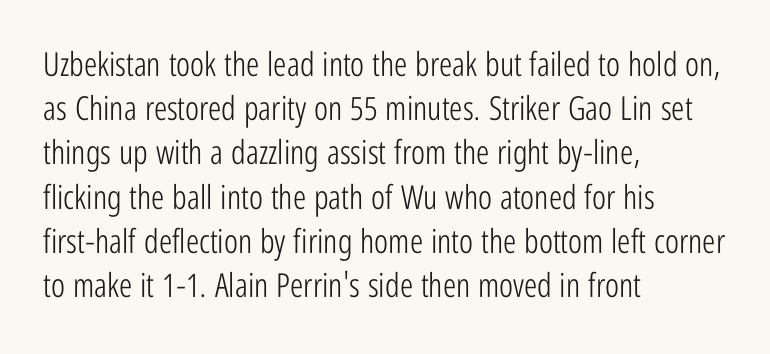
This rendering features lettering with no underline. Baseline-to-baseline distance is the conventional proportion of letter height. You can tell from the bare stems that sans-serif type was used. Counters stay open thanks to moderate or lighter strokes.
